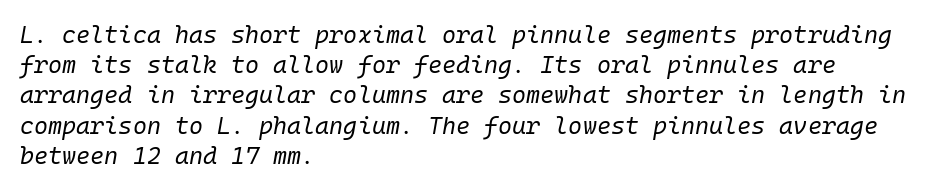
{"italic": "yes", "lean": "right", "slant_degrees": 10, "bold": "no", "underline": "no", "align": "left", "line_spacing": "normal", "line_spacing_ratio": 1.26, "letter_spacing": "normal", "letter_spacing_em": 0.0, "glyph_px": 24}
